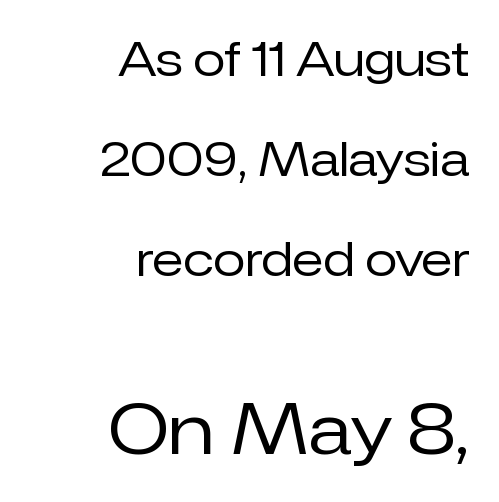
The image shows 70 px regular-weight sans-serif type, upright; set right-aligned, loose line spacing (2.13x), normal letter spacing, not underlined; the second (bottom) block is 1.49x larger; low stroke contrast and a medium x-height.
